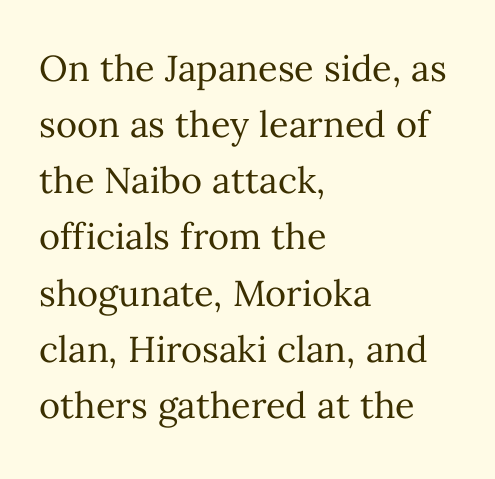
The image shows 36 px regular-weight type, upright; set left-aligned, normal line spacing (1.56x), normal letter spacing, not underlined; medium stroke contrast and a medium x-height.
